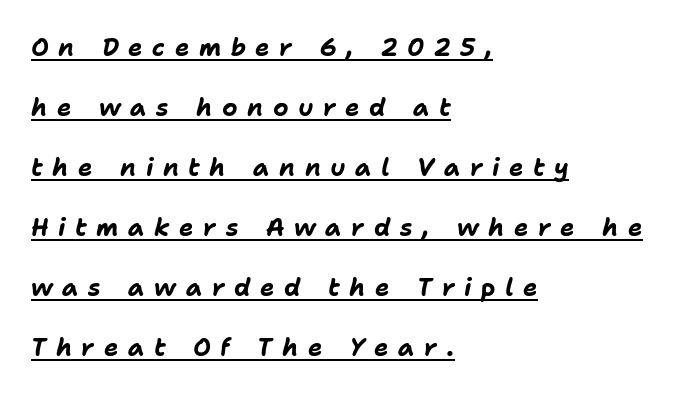
Q: Is the text bold? A: Yes.
Q: Is the text italic (slanted)? A: Yes, it leans right by about 11 degrees.
Q: Is the text underlined? A: Yes.
Q: How is the paragraph aligned? A: Left-aligned.
Q: Is the spacing between letters normal or unusually wide? A: Unusually wide.
Q: Is the spacing between lines tight, normal or loose? A: Loose.
